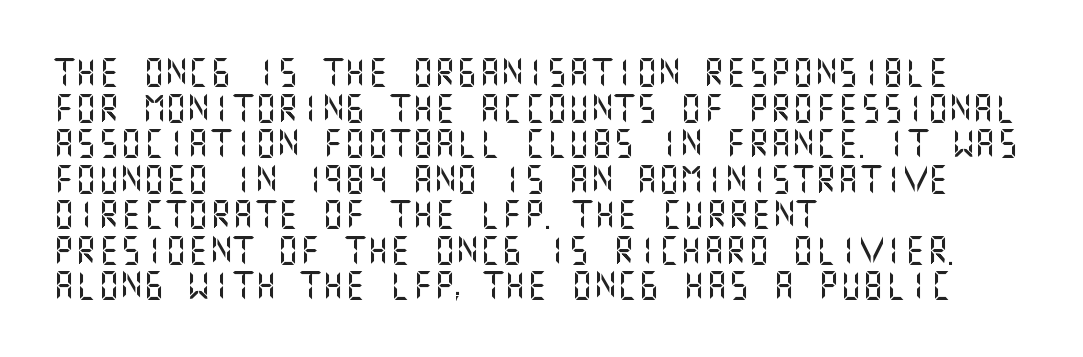
Q: Is the text italic (slanted)? A: No, it is upright.
Q: Is the typeface a serif or a sans-serif typeface? A: Sans-serif.
Q: Is the text underlined? A: No.
Q: How is the paragraph aligned? A: Left-aligned.
Q: Is the spacing between letters normal or unusually wide? A: Normal.
Q: Is the spacing between lines tight, normal or loose? A: Normal.
Q: Width (condensed, normal, or wide)? A: Normal.
Q: Stroke contrast? A: Medium.
Q: x-height? A: Large.
